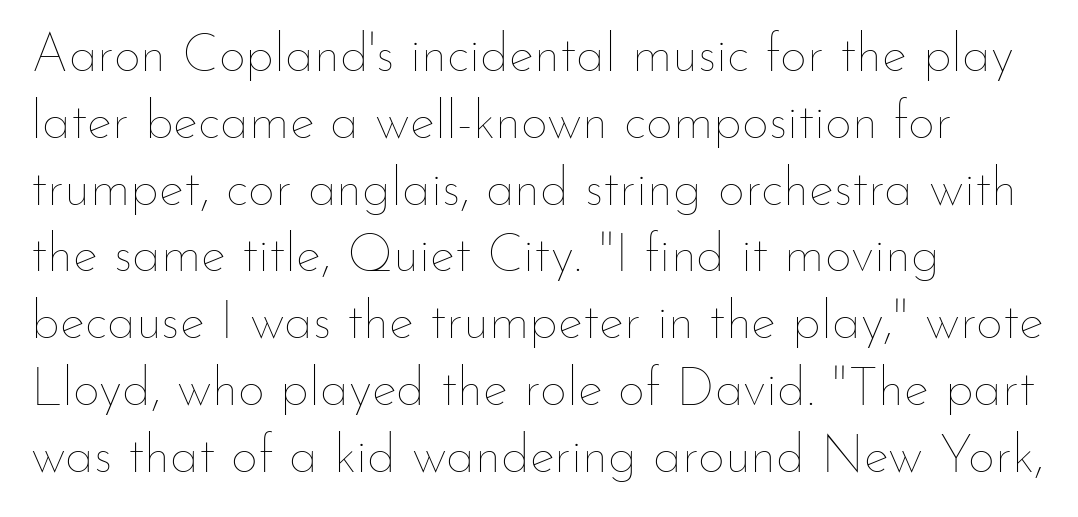
Q: Is the text bold? A: No.
Q: Is the text italic (slanted)? A: No, it is upright.
Q: Is the text underlined? A: No.
Q: How is the paragraph aligned? A: Left-aligned.
Q: Is the spacing between letters normal or unusually wide? A: Normal.
Q: Is the spacing between lines tight, normal or loose? A: Normal.
Q: Width (condensed, normal, or wide)? A: Normal.
Q: Stroke contrast? A: Low.
Q: x-height? A: Small.
Q: Monospaced? A: No.
